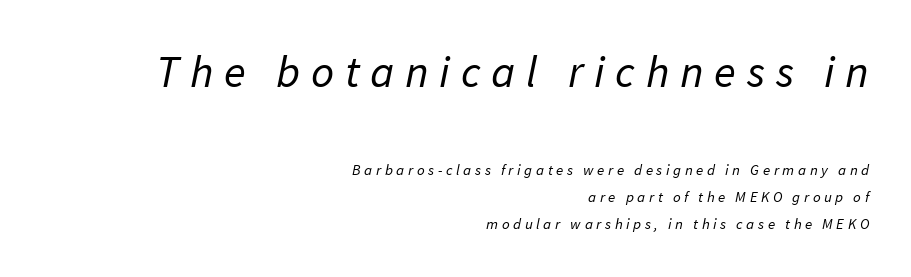
Whoever set this made the first block the dominant, larger element. Does the copy run flush right? Yes — the right margin is perfectly even. Unmarked baselines from the first word to the last. The line texture is sparse and dotted thanks to wide tracking. Proportional: the letters do not fall into vertical columns.
